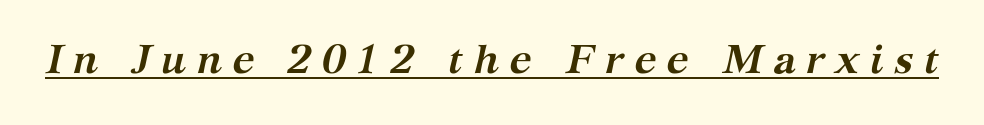
{"serif": "yes", "italic": "yes", "lean": "right", "slant_degrees": 12, "bold": "yes", "weight": "semibold", "width": "normal", "stroke_contrast": "medium", "x_height": "medium", "monospaced": "no", "underline": "yes", "letter_spacing": "wide", "letter_spacing_em": 0.24, "glyph_px": 41}
